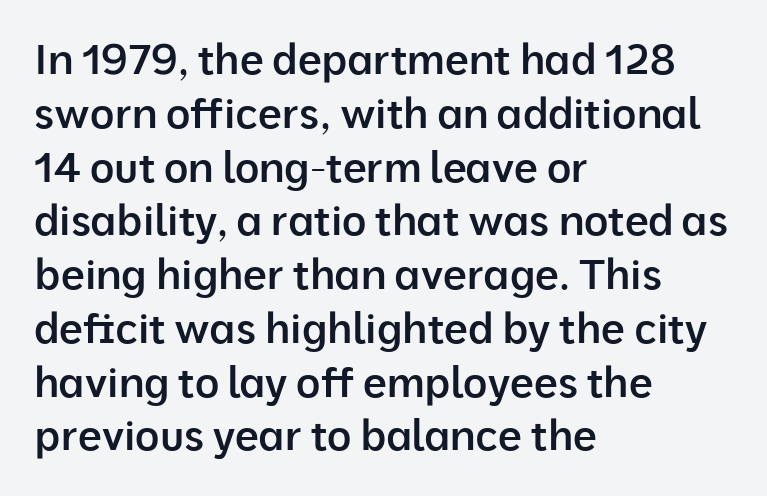
Q: Is the text bold? A: Semi-bold.
Q: Is the text italic (slanted)? A: No, it is upright.
Q: Is the typeface a serif or a sans-serif typeface? A: Sans-serif.
Q: Is the text underlined? A: No.
Q: How is the paragraph aligned? A: Left-aligned.
Q: Is the spacing between letters normal or unusually wide? A: Normal.
Q: Is the spacing between lines tight, normal or loose? A: Normal.
Q: Width (condensed, normal, or wide)? A: Normal.
Q: Stroke contrast? A: Low.
Q: x-height? A: Medium.
Q: Monospaced? A: No.
